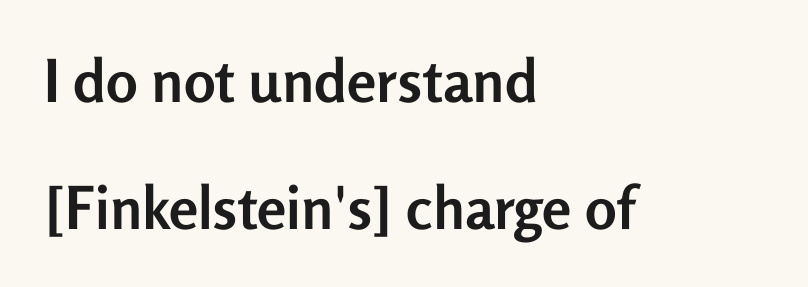
{"serif": "no", "italic": "no", "bold": "yes", "weight": "semibold", "width": "normal", "stroke_contrast": "low", "x_height": "medium", "monospaced": "no", "underline": "no", "align": "left", "line_spacing": "loose", "line_spacing_ratio": 2.15, "letter_spacing": "normal", "letter_spacing_em": 0.0, "glyph_px": 59}
